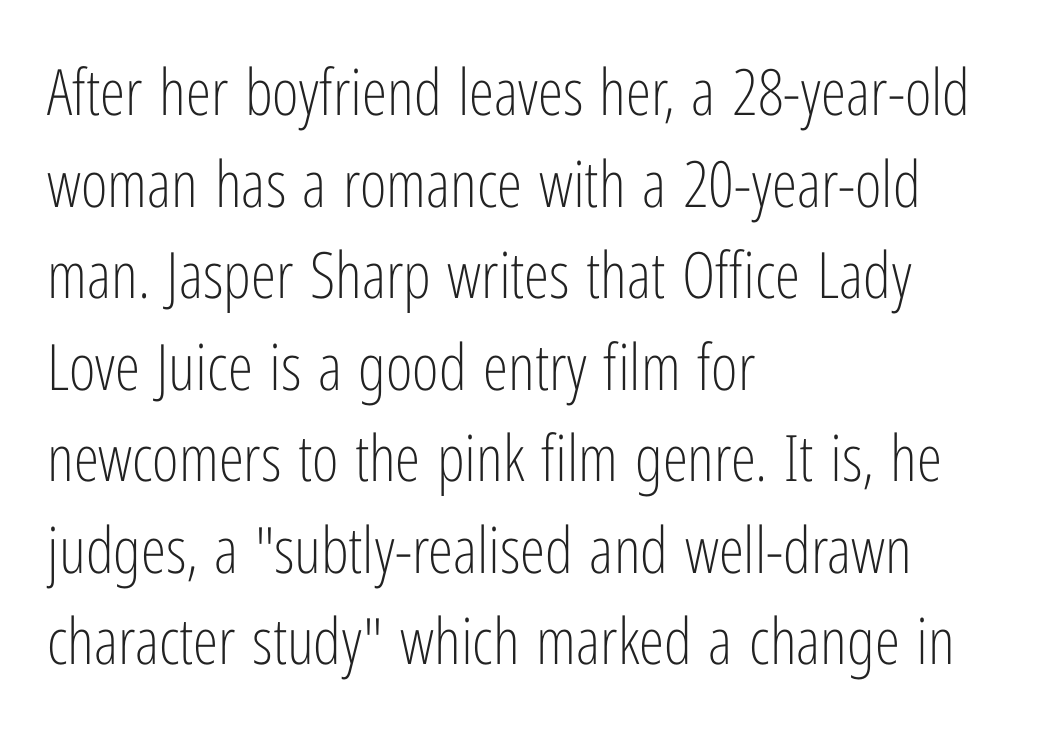
{"serif": "no", "italic": "no", "bold": "no", "weight": "light", "width": "condensed", "stroke_contrast": "low", "x_height": "medium", "monospaced": "no", "underline": "no", "align": "left", "line_spacing": "normal", "line_spacing_ratio": 1.43, "letter_spacing": "normal", "letter_spacing_em": 0.0, "glyph_px": 64}
